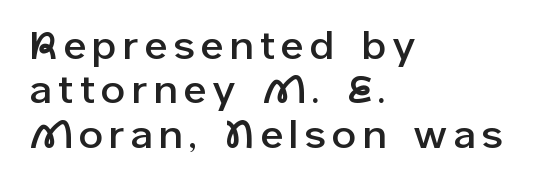
Q: Is the text italic (slanted)? A: No, it is upright.
Q: Is the typeface a serif or a sans-serif typeface? A: Sans-serif.
Q: Is the text underlined? A: No.
Q: How is the paragraph aligned? A: Left-aligned.
Q: Width (condensed, normal, or wide)? A: Normal.
Q: Stroke contrast? A: Low.
Q: x-height? A: Medium.
Q: Monospaced? A: No.
